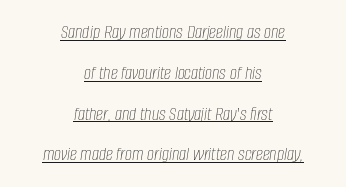
{"italic": "yes", "lean": "right", "slant_degrees": 8, "bold": "no", "underline": "yes", "align": "center", "line_spacing": "loose", "line_spacing_ratio": 2.04, "letter_spacing": "normal", "letter_spacing_em": 0.0, "glyph_px": 20}
